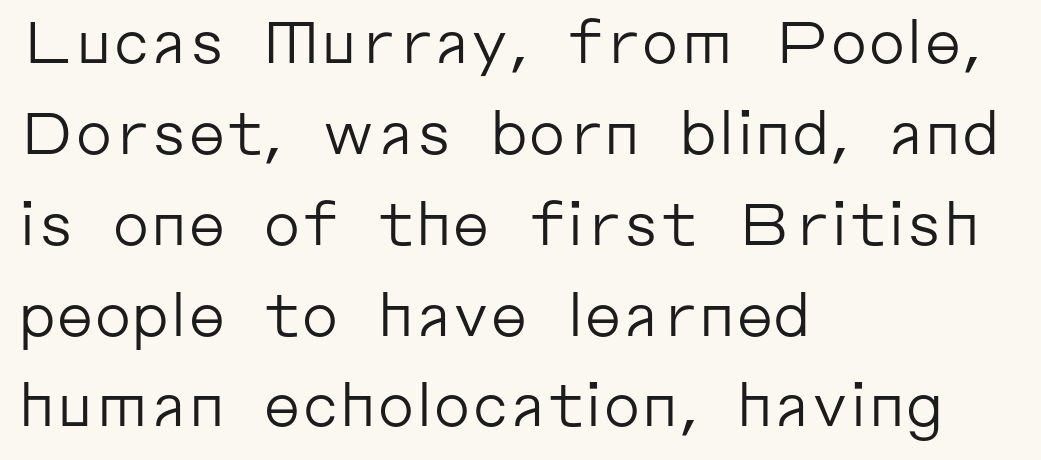
Q: Is the text bold? A: No.
Q: Is the text italic (slanted)? A: No, it is upright.
Q: Is the typeface a serif or a sans-serif typeface? A: Sans-serif.
Q: Is the text underlined? A: No.
Q: How is the paragraph aligned? A: Left-aligned.
Q: Is the spacing between letters normal or unusually wide? A: Normal.
Q: Is the spacing between lines tight, normal or loose? A: Normal.
Q: Width (condensed, normal, or wide)? A: Normal.
Q: Stroke contrast? A: Low.
Q: x-height? A: Medium.
Q: Monospaced? A: No.
